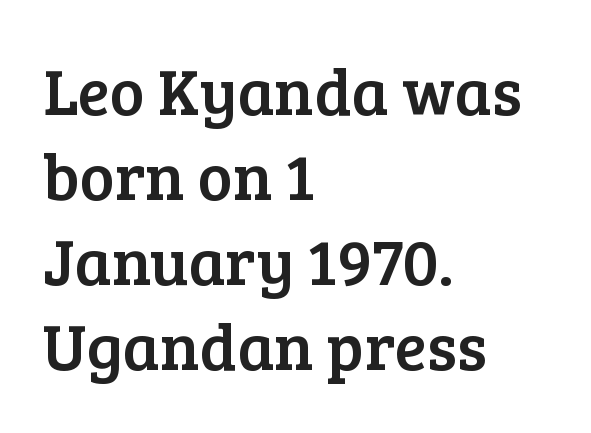
Q: Is the text italic (slanted)? A: No, it is upright.
Q: Is the typeface a serif or a sans-serif typeface? A: Serif.
Q: Is the text underlined? A: No.
Q: How is the paragraph aligned? A: Left-aligned.
Q: Is the spacing between letters normal or unusually wide? A: Normal.
Q: Is the spacing between lines tight, normal or loose? A: Normal.
Q: Width (condensed, normal, or wide)? A: Normal.
Q: Stroke contrast? A: Low.
Q: x-height? A: Medium.
Q: Monospaced? A: No.
